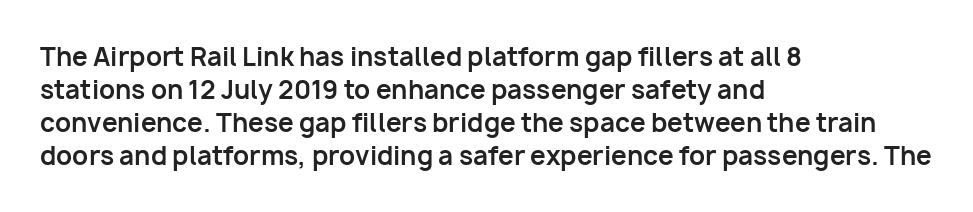
A full-strength bold gives these letters their thick strokes. The gaps between neighbouring characters are ordinary and unremarkable. The lines sit at an ordinary, default distance from one another. Descender tails drop into unmarked territory.
